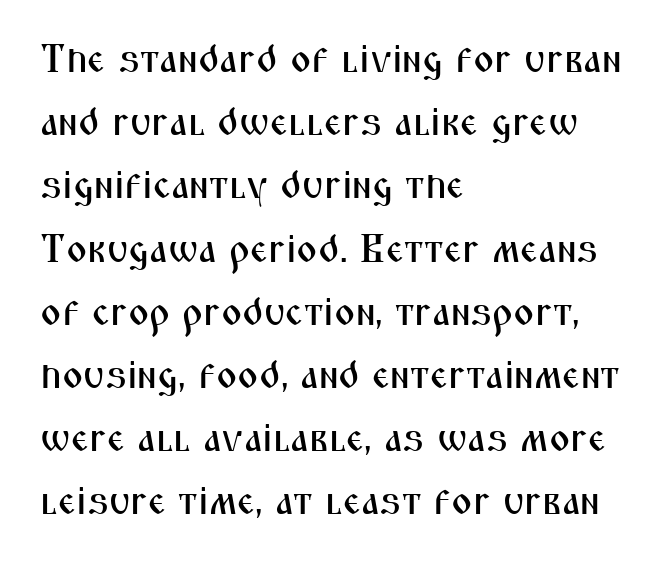
The image shows 40 px condensed sans-serif type, upright; set left-aligned, normal line spacing (1.58x), normal letter spacing, not underlined; medium stroke contrast and a medium x-height.
